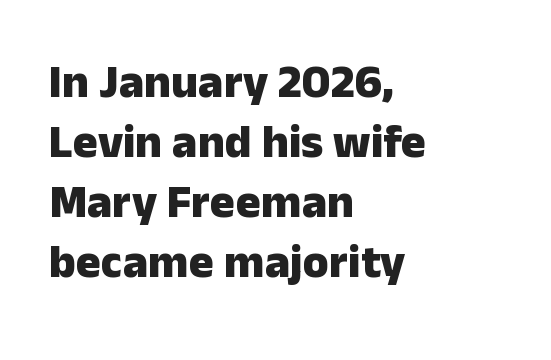
Typographic density is high because the face is bold. Vertical spacing — default. Type without underlining. The text was rendered using a sans face with plain stroke endings. A typesetter would call this proportional, since set widths differ per character. This sample uses an upright cut, with every glyph sitting square on the baseline.
